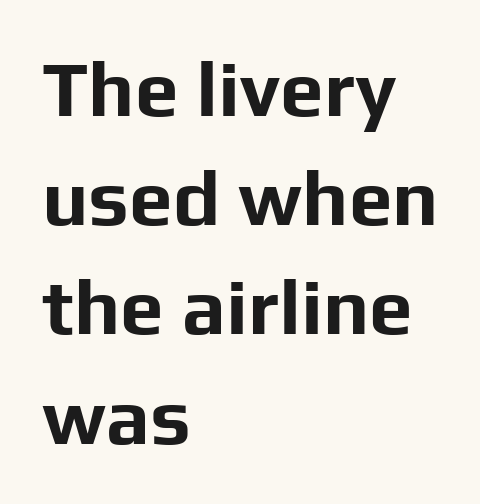
Q: Is the text bold? A: Yes.
Q: Is the text italic (slanted)? A: No, it is upright.
Q: Is the typeface a serif or a sans-serif typeface? A: Sans-serif.
Q: Is the text underlined? A: No.
Q: How is the paragraph aligned? A: Left-aligned.
Q: Is the spacing between letters normal or unusually wide? A: Normal.
Q: Is the spacing between lines tight, normal or loose? A: Normal.
Q: Width (condensed, normal, or wide)? A: Normal.
Q: Stroke contrast? A: Low.
Q: x-height? A: Medium.
Q: Monospaced? A: No.
